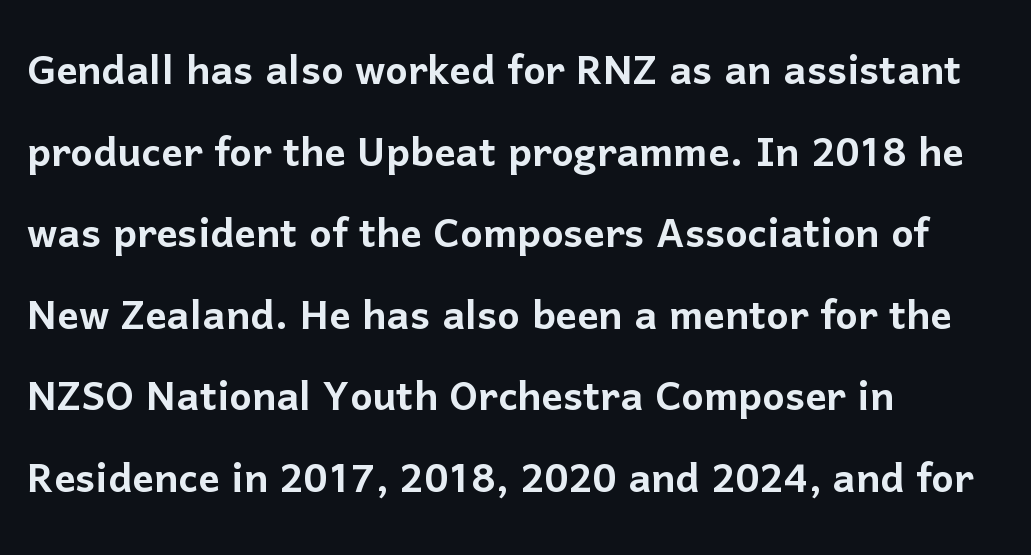
Q: Is the text italic (slanted)? A: No, it is upright.
Q: Is the typeface a serif or a sans-serif typeface? A: Sans-serif.
Q: Is the text underlined? A: No.
Q: How is the paragraph aligned? A: Left-aligned.
Q: Is the spacing between letters normal or unusually wide? A: Normal.
Q: Is the spacing between lines tight, normal or loose? A: Normal.
Q: Width (condensed, normal, or wide)? A: Normal.
Q: Stroke contrast? A: Low.
Q: x-height? A: Medium.
Q: Monospaced? A: No.
